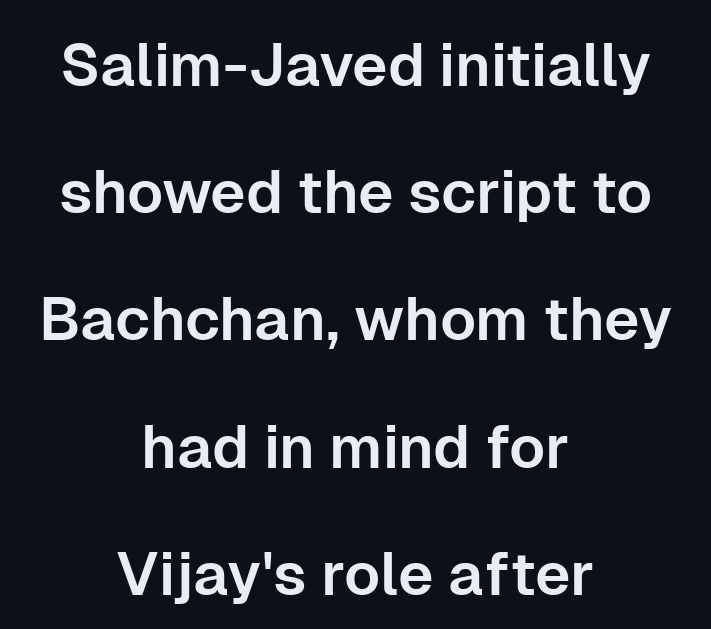
The image shows 60 px sans-serif type, upright; set centered, loose line spacing (2.12x), normal letter spacing, not underlined; low stroke contrast and a medium x-height.
